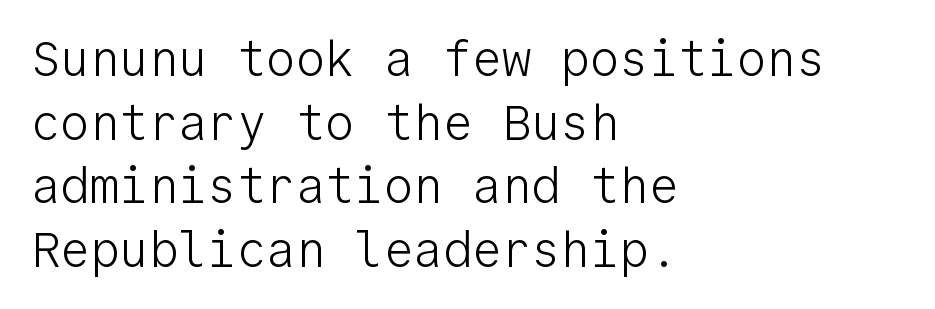
Q: Is the text bold? A: No.
Q: Is the text italic (slanted)? A: No, it is upright.
Q: Is the typeface a serif or a sans-serif typeface? A: Sans-serif.
Q: Is the text underlined? A: No.
Q: How is the paragraph aligned? A: Left-aligned.
Q: Is the spacing between letters normal or unusually wide? A: Normal.
Q: Is the spacing between lines tight, normal or loose? A: Normal.
Q: Width (condensed, normal, or wide)? A: Normal.
Q: Stroke contrast? A: Low.
Q: x-height? A: Medium.
Q: Monospaced? A: Yes.
